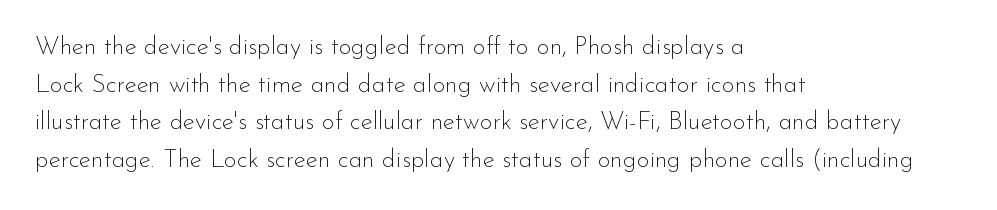
The face used here is rendered with its standard letterfit. Just letters on the line, the space beneath them empty. Caption: face not bold, strokes unweighted. Line spacing here is normal.
